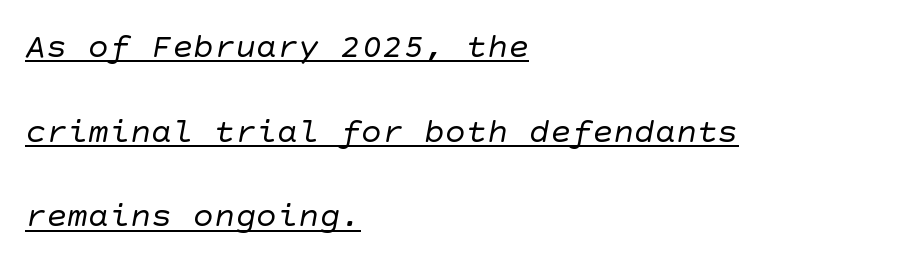
The image shows 35 px regular-weight sans-serif type; set left-aligned, loose line spacing (2.42x), normal letter spacing, underlined; low stroke contrast and a large x-height.
